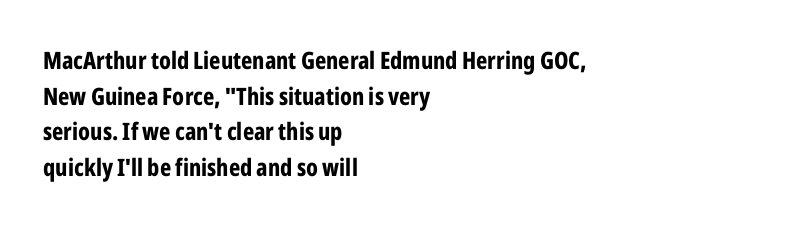
The image shows 24 px bold type, upright; set left-aligned, normal line spacing (1.48x), normal letter spacing, not underlined.
